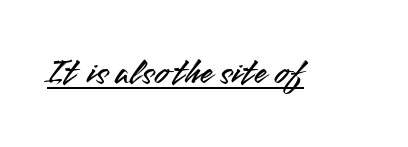
Q: Is the text italic (slanted)? A: Yes.
Q: Is the typeface a serif or a sans-serif typeface? A: Sans-serif.
Q: Is the text underlined? A: Yes.
Q: Is the spacing between letters normal or unusually wide? A: Normal.
Q: Width (condensed, normal, or wide)? A: Normal.
Q: Stroke contrast? A: Medium.
Q: x-height? A: Small.
Q: Monospaced? A: No.
